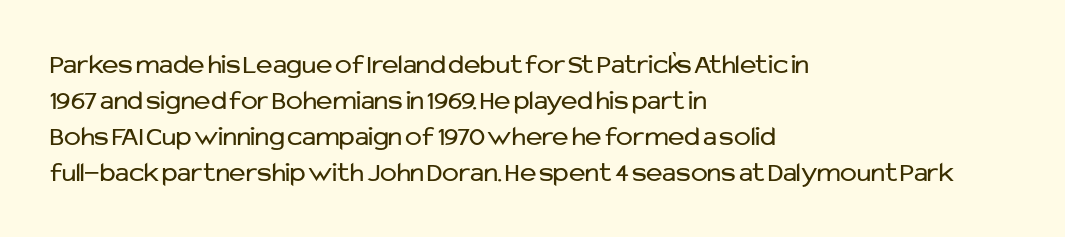
{"serif": "no", "italic": "no", "bold": "no", "weight": "regular", "width": "normal", "stroke_contrast": "low", "x_height": "medium", "monospaced": "no", "underline": "no", "align": "left", "line_spacing": "normal", "line_spacing_ratio": 1.28, "letter_spacing": "normal", "letter_spacing_em": 0.0, "glyph_px": 28}
